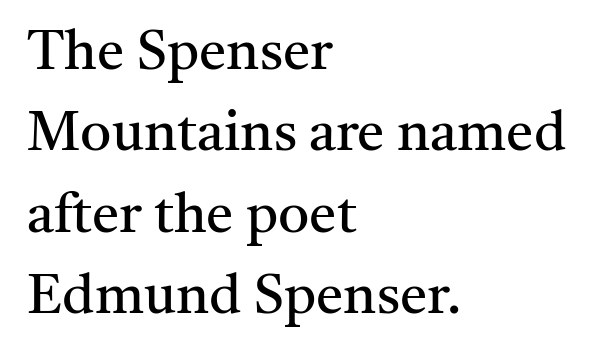
{"serif": "yes", "italic": "no", "bold": "no", "weight": "regular", "width": "normal", "stroke_contrast": "medium", "x_height": "medium", "monospaced": "no", "underline": "no", "align": "left", "line_spacing": "normal", "line_spacing_ratio": 1.48, "letter_spacing": "normal", "letter_spacing_em": 0.0, "glyph_px": 55}
